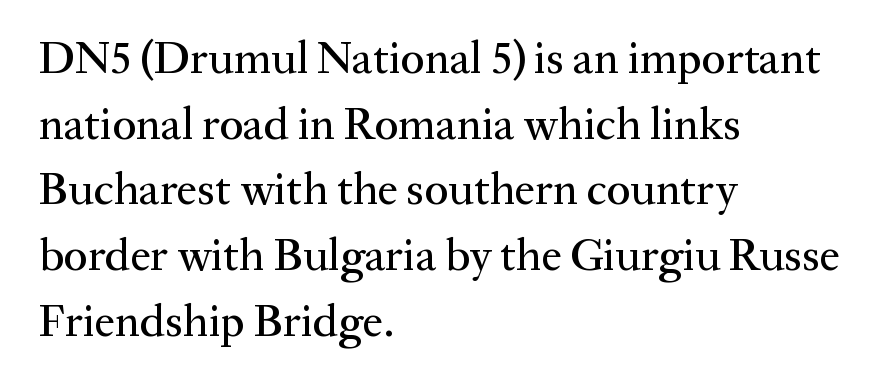
Q: Is the text italic (slanted)? A: No, it is upright.
Q: Is the typeface a serif or a sans-serif typeface? A: Serif.
Q: Is the text underlined? A: No.
Q: How is the paragraph aligned? A: Left-aligned.
Q: Is the spacing between letters normal or unusually wide? A: Normal.
Q: Is the spacing between lines tight, normal or loose? A: Normal.
Q: Width (condensed, normal, or wide)? A: Normal.
Q: Stroke contrast? A: Medium.
Q: x-height? A: Medium.
Q: Monospaced? A: No.
